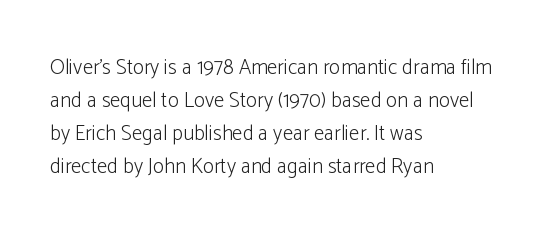
The image shows 21 px text type, upright; set left-aligned, normal line spacing (1.57x), normal letter spacing, not underlined.
